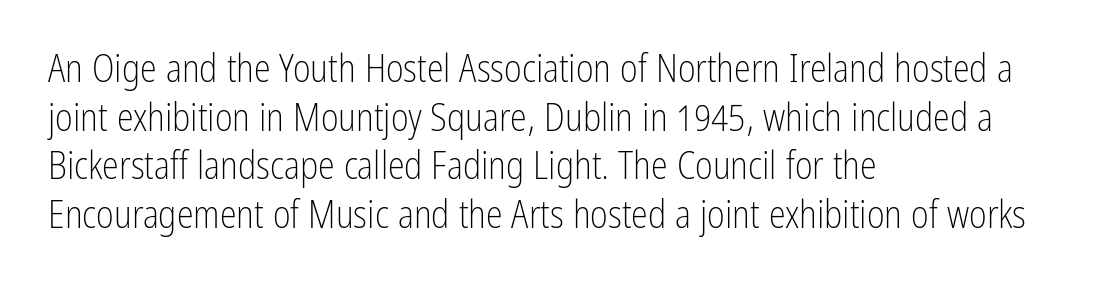
The image shows 38 px light, condensed sans-serif type, upright; set left-aligned, normal line spacing (1.28x), normal letter spacing, not underlined; low stroke contrast and a medium x-height.
